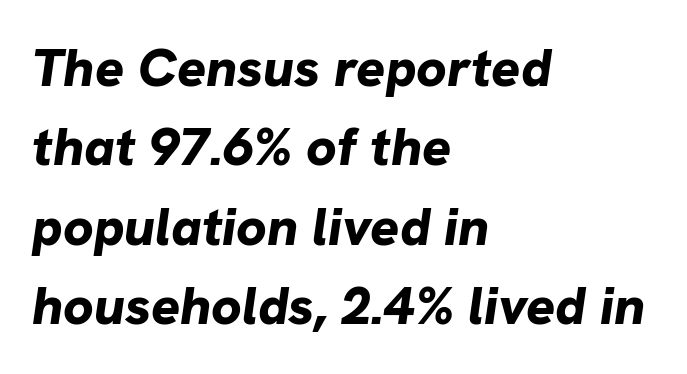
The image shows 54 px bold type, italic (leaning right); set left-aligned, normal line spacing (1.47x), normal letter spacing, not underlined; low stroke contrast and a medium x-height.
